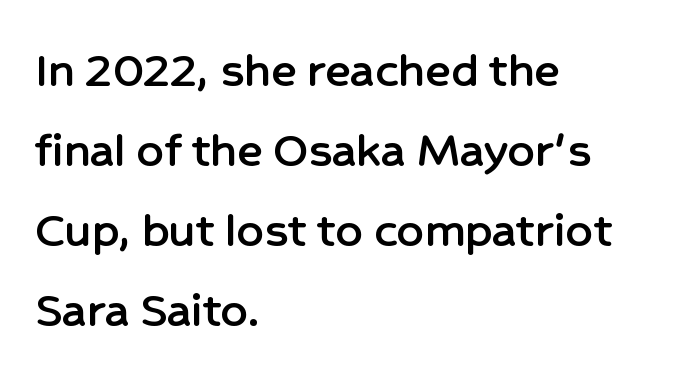
Q: Is the text italic (slanted)? A: No, it is upright.
Q: Is the typeface a serif or a sans-serif typeface? A: Sans-serif.
Q: Is the text underlined? A: No.
Q: How is the paragraph aligned? A: Left-aligned.
Q: Is the spacing between letters normal or unusually wide? A: Normal.
Q: Is the spacing between lines tight, normal or loose? A: Normal.
Q: Width (condensed, normal, or wide)? A: Normal.
Q: Stroke contrast? A: Low.
Q: x-height? A: Medium.
Q: Monospaced? A: No.
